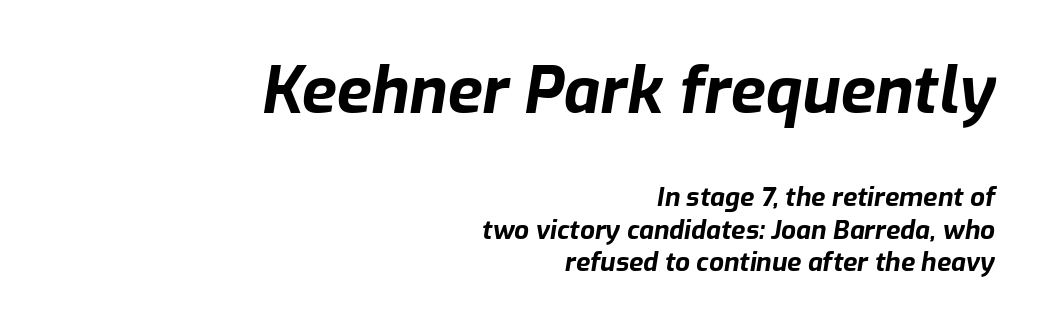
The image shows 64 px bold type, italic (leaning right); set right-aligned, normal line spacing (1.25x), normal letter spacing, not underlined; the first (top) block is 2.46x larger; low stroke contrast and a medium x-height.
